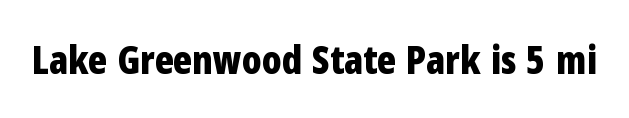
The letters carry no serifs — their stems end cleanly without finishing strokes. The letters advance in unequal steps, a hallmark of proportional type. These words are printed bold, with thick strokes throughout. The axis of the letterforms is exactly vertical.
